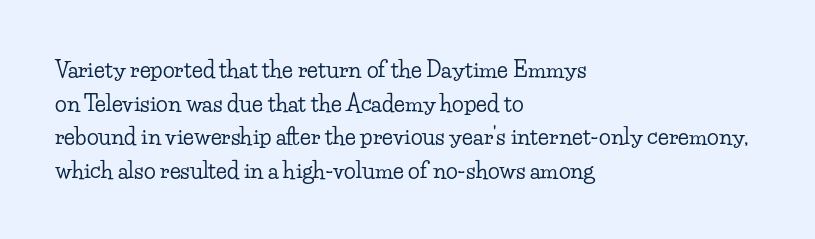
The image shows 22 px text type, upright; set left-aligned, normal line spacing (1.53x), normal letter spacing, not underlined.
